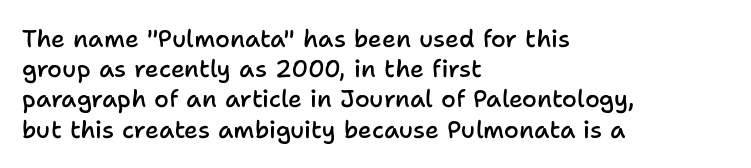
The image shows 24 px text type, upright; set left-aligned, normal line spacing (1.26x), normal letter spacing, not underlined.
